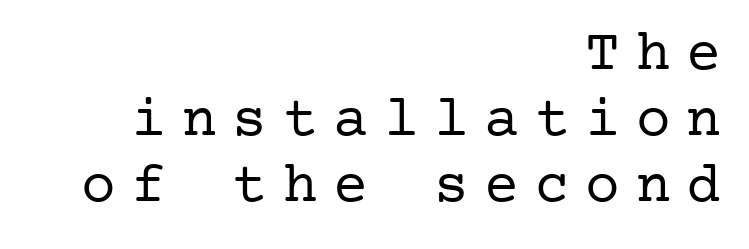
{"serif": "yes", "italic": "no", "bold": "no", "weight": "regular", "width": "normal", "stroke_contrast": "low", "x_height": "medium", "underline": "no", "align": "right", "line_spacing": "tight", "line_spacing_ratio": 1.14, "letter_spacing": "wide", "letter_spacing_em": 0.27, "glyph_px": 58}
